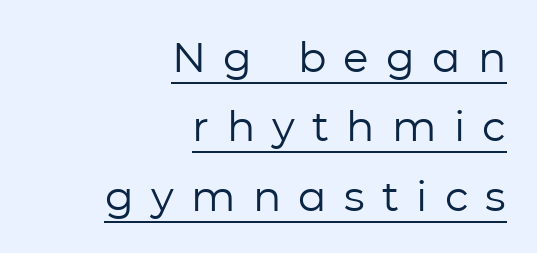
{"serif": "no", "italic": "no", "bold": "no", "weight": "regular", "width": "normal", "stroke_contrast": "low", "x_height": "medium", "monospaced": "no", "underline": "yes", "align": "right", "line_spacing": "normal", "line_spacing_ratio": 1.65, "letter_spacing": "wide", "letter_spacing_em": 0.41, "glyph_px": 42}
